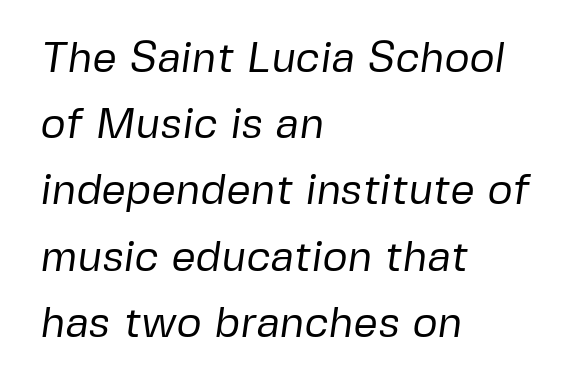
Stroke terminals: plain, sans-serif. The space beneath each line is pristine and unruled. Words appear dense and cohesive because spacing is normal. Successive baselines arrive at the customary interval. Letters have the restrained weight of plain body copy at most.
